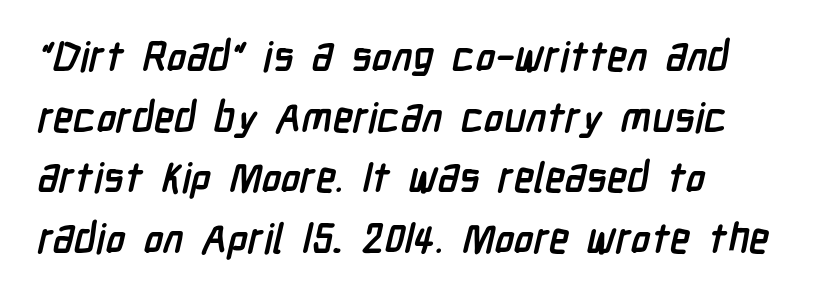
Each line starts at the same left margin while the right side varies. How would I describe the line gaps? Plain and ordinary. Here the designer chose a conventional face with non-uniform glyph widths. The text was rendered using a sans face with plain stroke endings. This rendering features lettering with no underline. Its strokes are broad and dark, the hallmark of bold type.
